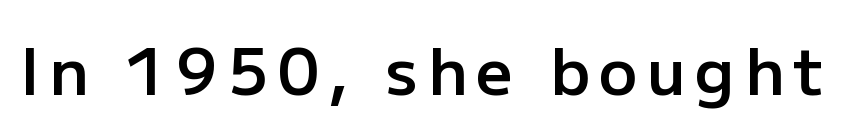
Q: Is the text bold? A: Semi-bold.
Q: Is the text italic (slanted)? A: No, it is upright.
Q: Is the typeface a serif or a sans-serif typeface? A: Sans-serif.
Q: Is the text underlined? A: No.
Q: Width (condensed, normal, or wide)? A: Normal.
Q: Stroke contrast? A: Low.
Q: x-height? A: Medium.
Q: Monospaced? A: No.
